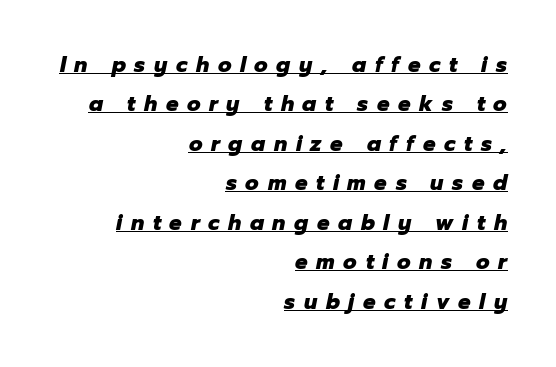
The image shows 21 px bold type, italic (leaning right); set right-aligned, line spacing 1.88x, unusually wide letter spacing (+0.41 em), underlined.
